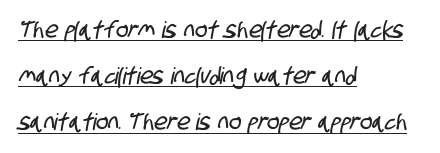
{"underline": "yes", "align": "left", "line_spacing": "loose", "line_spacing_ratio": 2.01, "letter_spacing": "normal", "letter_spacing_em": 0.0, "glyph_px": 23}
